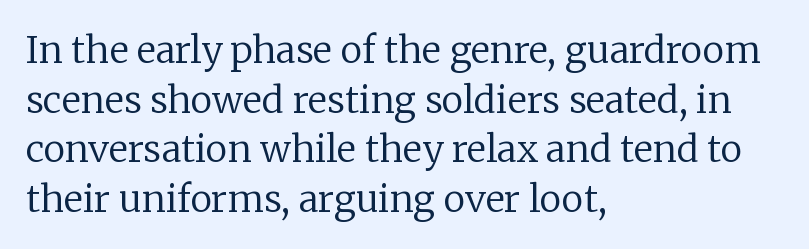
Interline gaps are of average width in this sample. Which margin do the lines hug? The left one — the right edge is uneven. Look at the tracking — it's just the regular setting, nothing added. Regarding serifs, this sample has them. Weight: in the light-to-regular range.
